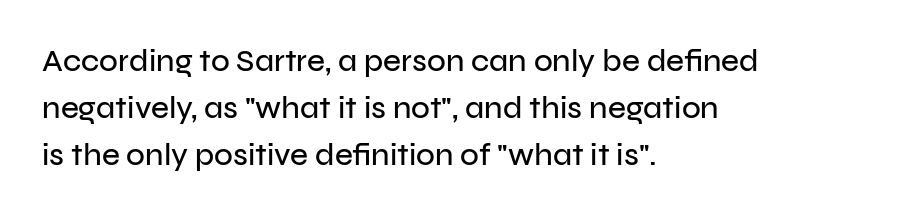
{"serif": "no", "italic": "no", "width": "normal", "stroke_contrast": "low", "x_height": "medium", "monospaced": "no", "underline": "no", "align": "left", "line_spacing": "normal", "line_spacing_ratio": 1.51, "letter_spacing": "normal", "letter_spacing_em": 0.0, "glyph_px": 31}
